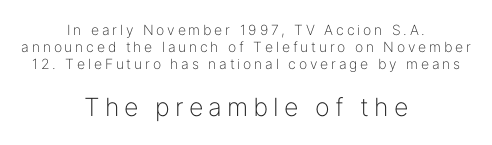
The image shows 25 px text type, upright; set centered, line spacing 1.2x, unusually wide letter spacing (+0.2 em), not underlined; the second (bottom) block is 1.79x larger.
